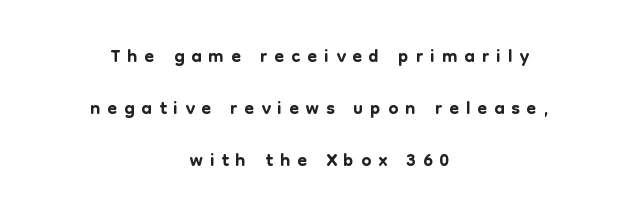
{"serif": "no", "italic": "no", "width": "normal", "stroke_contrast": "low", "x_height": "medium", "monospaced": "no", "underline": "no", "align": "center", "line_spacing_ratio": 1.85, "letter_spacing": "wide", "letter_spacing_em": 0.25, "glyph_px": 28}
